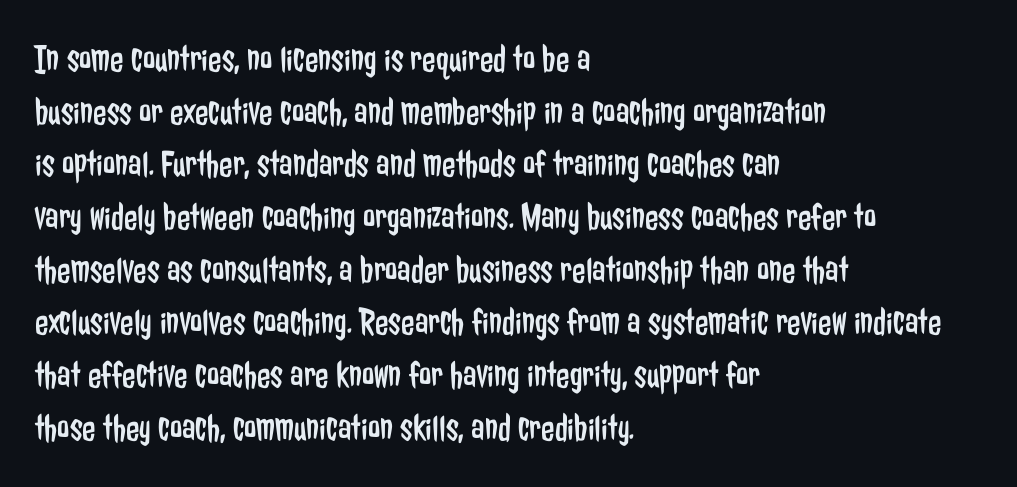
Q: Is the text bold? A: No.
Q: Is the text italic (slanted)? A: No, it is upright.
Q: Is the typeface a serif or a sans-serif typeface? A: Sans-serif.
Q: Is the text underlined? A: No.
Q: How is the paragraph aligned? A: Left-aligned.
Q: Is the spacing between letters normal or unusually wide? A: Normal.
Q: Is the spacing between lines tight, normal or loose? A: Normal.
Q: Width (condensed, normal, or wide)? A: Condensed.
Q: Stroke contrast? A: Low.
Q: x-height? A: Medium.
Q: Monospaced? A: No.
